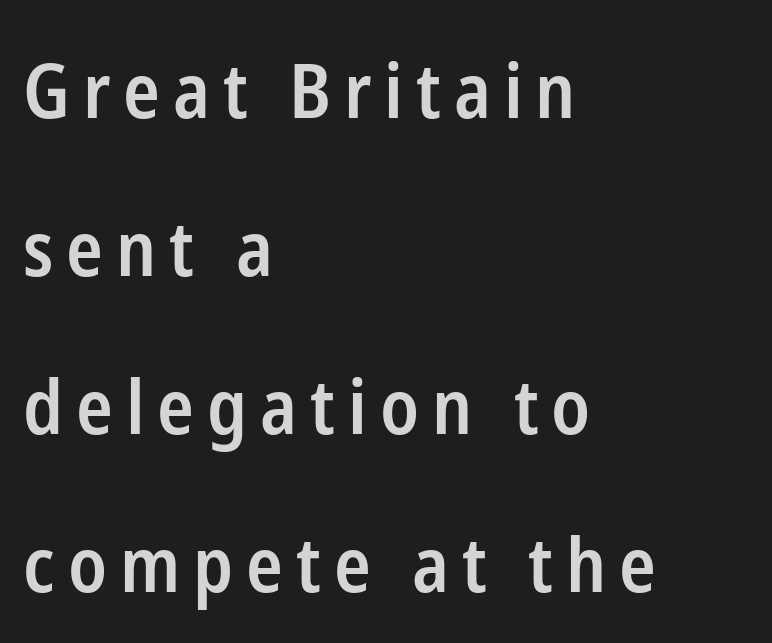
Q: Is the text bold? A: Semi-bold.
Q: Is the text italic (slanted)? A: No, it is upright.
Q: Is the typeface a serif or a sans-serif typeface? A: Sans-serif.
Q: Is the text underlined? A: No.
Q: How is the paragraph aligned? A: Left-aligned.
Q: Is the spacing between lines tight, normal or loose? A: Loose.
Q: Width (condensed, normal, or wide)? A: Condensed.
Q: Stroke contrast? A: Low.
Q: x-height? A: Medium.
Q: Monospaced? A: No.
